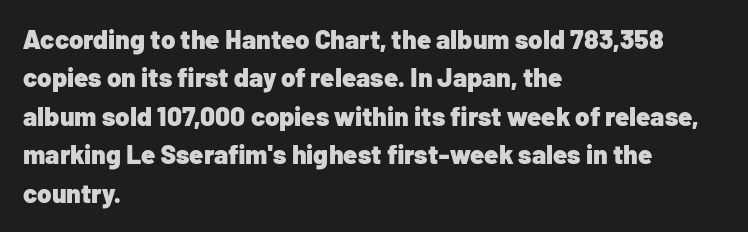
Q: Is the text bold? A: Yes.
Q: Is the text italic (slanted)? A: No, it is upright.
Q: Is the text underlined? A: No.
Q: How is the paragraph aligned? A: Left-aligned.
Q: Is the spacing between letters normal or unusually wide? A: Normal.
Q: Is the spacing between lines tight, normal or loose? A: Normal.
